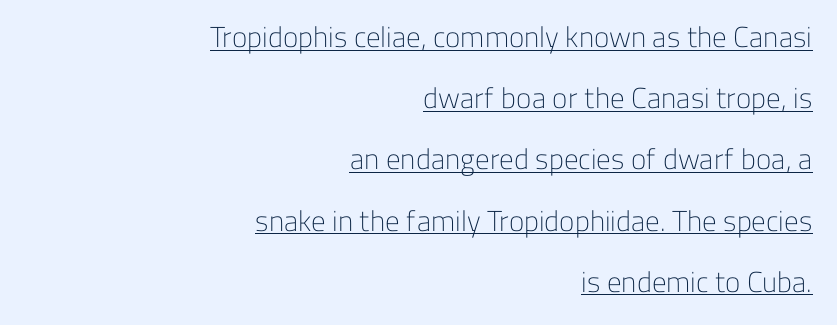
Q: Is the text bold? A: No.
Q: Is the text italic (slanted)? A: No, it is upright.
Q: Is the typeface a serif or a sans-serif typeface? A: Sans-serif.
Q: Is the text underlined? A: Yes.
Q: How is the paragraph aligned? A: Right-aligned.
Q: Is the spacing between letters normal or unusually wide? A: Normal.
Q: Is the spacing between lines tight, normal or loose? A: Loose.
Q: Width (condensed, normal, or wide)? A: Normal.
Q: Stroke contrast? A: Low.
Q: x-height? A: Medium.
Q: Monospaced? A: No.
